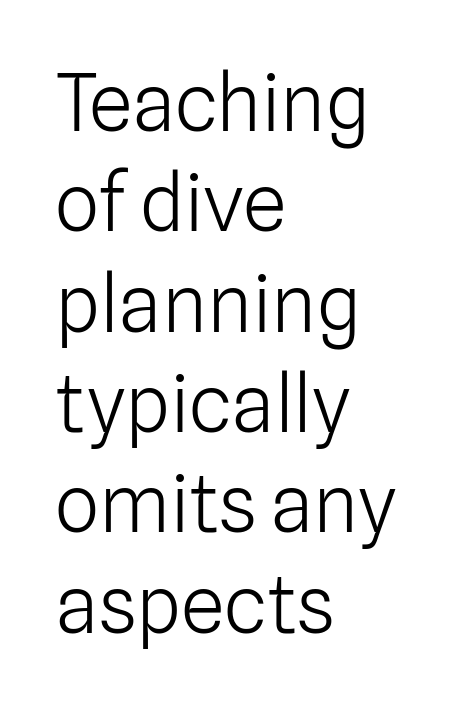
Lines of text with bare space underneath. A typesetter would call this proportional, since set widths differ per character. This is not heavy type; no bold has been used. The axis of the letterforms is exactly vertical. The passage shown is typeset with a sans-serif family. Horizontally, the lines are justified to the leading edge only.
